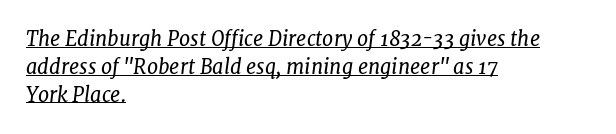
Horizontal bands of white between lines are of average thickness. Standard letterfit; no display-style spreading of the glyphs. Quick note: italic. These lines stack with their left ends in a neat column. The typesetting does not lean heavy: it is not bold.
